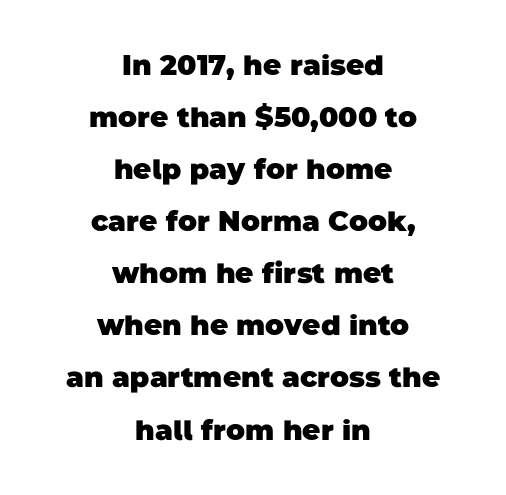
Examine the stroke ends and you'll find no serifs. Words float on clear page, feet unadorned. Does extra space separate the letters? No, they use regular spacing. Varying glyph widths throughout — classic text-font behaviour. Heft: maximum for text — a bold. This sample is center-justified, so both line endings float freely.
